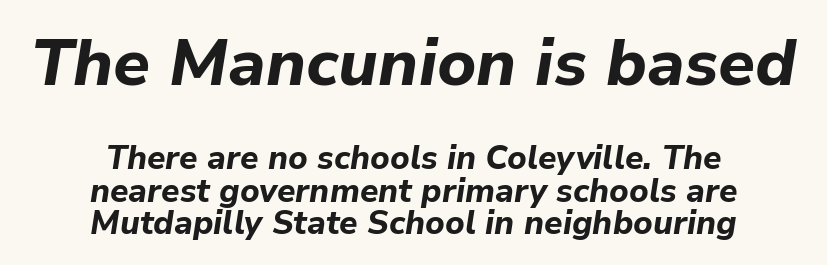
Q: Is the text bold? A: Yes.
Q: Is the text italic (slanted)? A: Yes, it leans right by about 9 degrees.
Q: Is the text underlined? A: No.
Q: How is the paragraph aligned? A: Centered.
Q: Is the spacing between letters normal or unusually wide? A: Normal.
Q: Is the spacing between lines tight, normal or loose? A: Tight.
Q: Which block of text is set in a larger size, the first (top) or the second (bottom)? A: The first (top) one.
Q: Width (condensed, normal, or wide)? A: Normal.
Q: Stroke contrast? A: Low.
Q: x-height? A: Medium.
Q: Monospaced? A: No.
